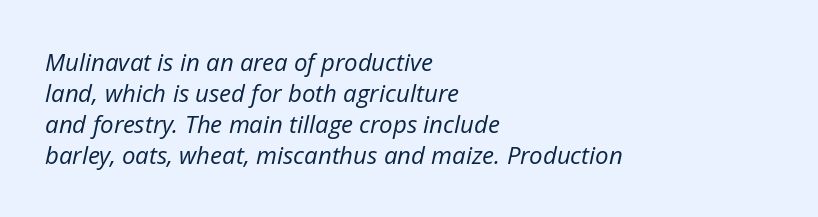
Q: Is the text bold? A: No.
Q: Is the text italic (slanted)? A: Yes, it leans right by about 12 degrees.
Q: Is the text underlined? A: No.
Q: How is the paragraph aligned? A: Left-aligned.
Q: Is the spacing between letters normal or unusually wide? A: Normal.
Q: Is the spacing between lines tight, normal or loose? A: Normal.
